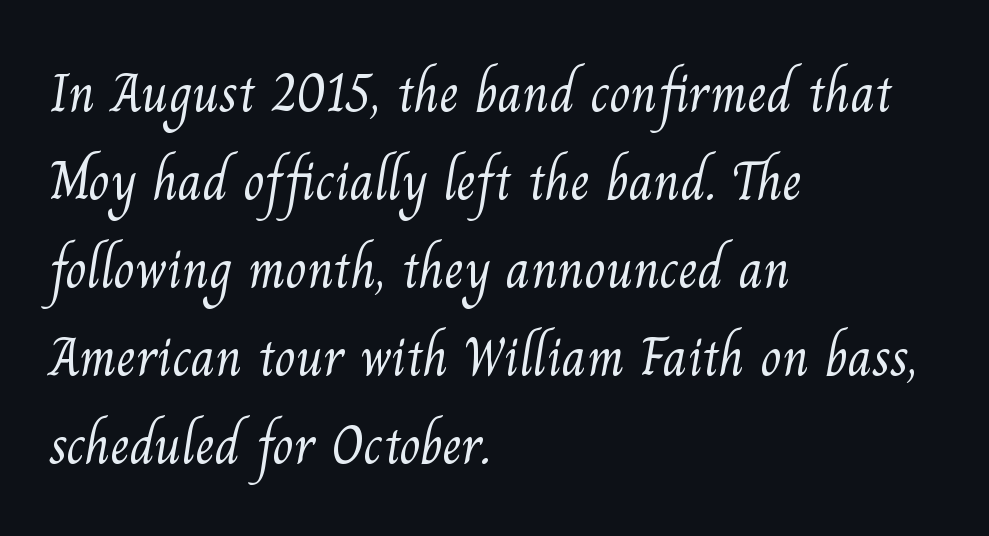
{"serif": "yes", "bold": "no", "weight": "light", "width": "normal", "stroke_contrast": "medium", "x_height": "small", "monospaced": "no", "underline": "no", "align": "left", "line_spacing": "normal", "line_spacing_ratio": 1.6, "letter_spacing": "normal", "letter_spacing_em": 0.0, "glyph_px": 55}
